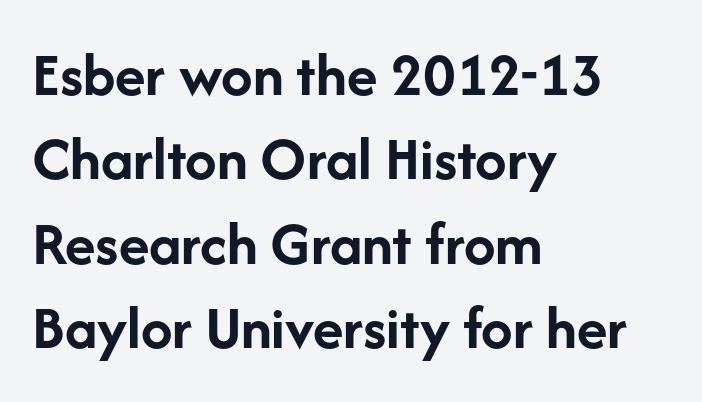
A typesetter would call this proportional, since set widths differ per character. Compared with a centered layout, this one pins lines to the left instead. Italic? Not at all — the glyphs are vertical. Check the space under the baseline: it is left empty. The lines sit at an ordinary, default distance from one another. In terms of letterspacing, this is plain default setting.
